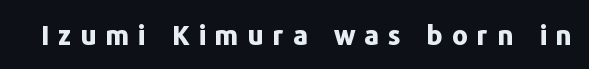
It's the straight-up-and-down kind of type. The characters look thick and weighty, a clear bold. You could only call the tracking loose — the letters float apart. Just letters on the line, the space beneath them empty.
